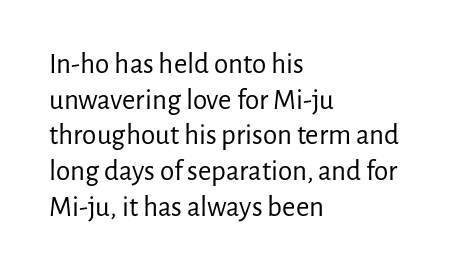
The image shows 29 px regular-weight sans-serif type, upright; set left-aligned, line spacing 1.23x, normal letter spacing, not underlined; low stroke contrast and a medium x-height.
